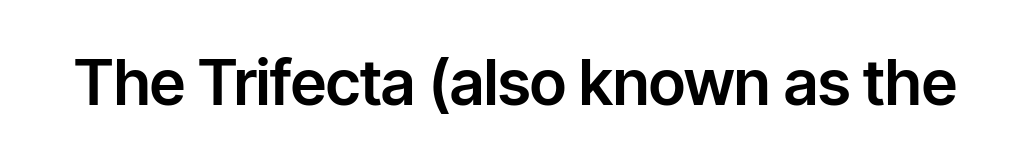
In terms of letterspacing, this is plain default setting. These lines are rendered in a variable-pitch font. Lines of text with bare space underneath. Typographically, this falls in the sans-serif category. Rendered with straight, roman letterforms.
